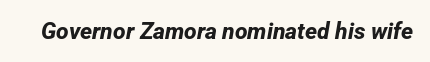
Q: Is the text bold? A: Yes.
Q: Is the text underlined? A: No.
Q: Is the spacing between letters normal or unusually wide? A: Normal.
